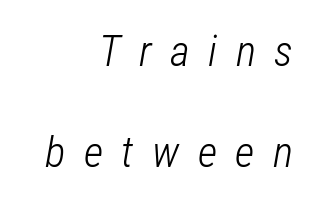
{"italic": "yes", "lean": "right", "slant_degrees": 12, "bold": "no", "weight": "light", "width": "condensed", "stroke_contrast": "low", "x_height": "medium", "monospaced": "no", "underline": "no", "align": "right", "line_spacing": "loose", "line_spacing_ratio": 2.36, "letter_spacing": "wide", "letter_spacing_em": 0.43, "glyph_px": 43}
